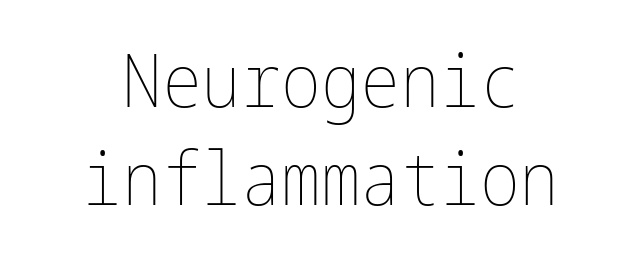
The image shows 75 px thin, condensed type, upright; set centered, normal line spacing (1.31x), normal letter spacing, not underlined; low stroke contrast and a medium x-height.
